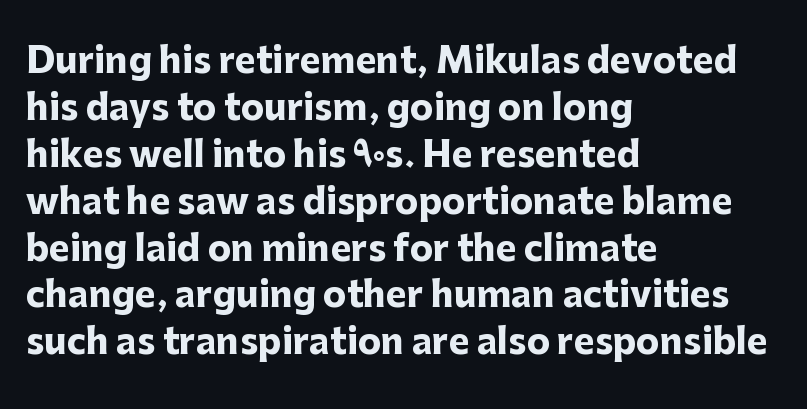
Q: Is the text bold? A: Yes.
Q: Is the text italic (slanted)? A: No, it is upright.
Q: Is the typeface a serif or a sans-serif typeface? A: Sans-serif.
Q: Is the text underlined? A: No.
Q: How is the paragraph aligned? A: Left-aligned.
Q: Is the spacing between letters normal or unusually wide? A: Normal.
Q: Is the spacing between lines tight, normal or loose? A: Normal.
Q: Width (condensed, normal, or wide)? A: Normal.
Q: Stroke contrast? A: Low.
Q: x-height? A: Medium.
Q: Monospaced? A: No.
